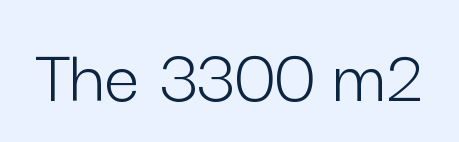
{"serif": "no", "italic": "no", "bold": "no", "weight": "light", "width": "normal", "stroke_contrast": "low", "x_height": "medium", "monospaced": "no", "underline": "no", "letter_spacing": "normal", "letter_spacing_em": 0.0, "glyph_px": 79}
